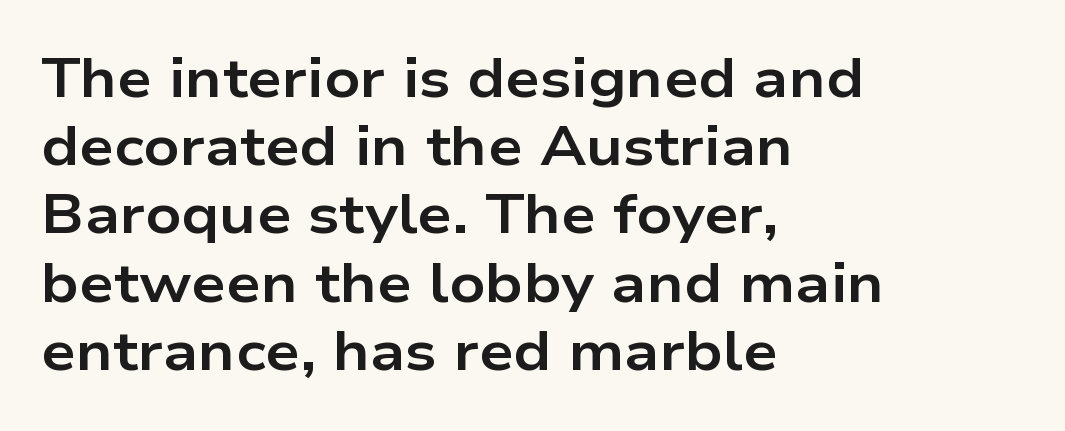
Q: Is the text bold? A: Yes.
Q: Is the text italic (slanted)? A: No, it is upright.
Q: Is the typeface a serif or a sans-serif typeface? A: Sans-serif.
Q: Is the text underlined? A: No.
Q: How is the paragraph aligned? A: Left-aligned.
Q: Is the spacing between letters normal or unusually wide? A: Normal.
Q: Width (condensed, normal, or wide)? A: Wide.
Q: Stroke contrast? A: Low.
Q: x-height? A: Medium.
Q: Monospaced? A: No.
